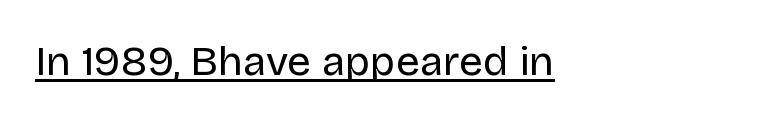
The image shows 42 px regular-weight sans-serif type, upright; set left-aligned, normal letter spacing, underlined; low stroke contrast and a large x-height.
